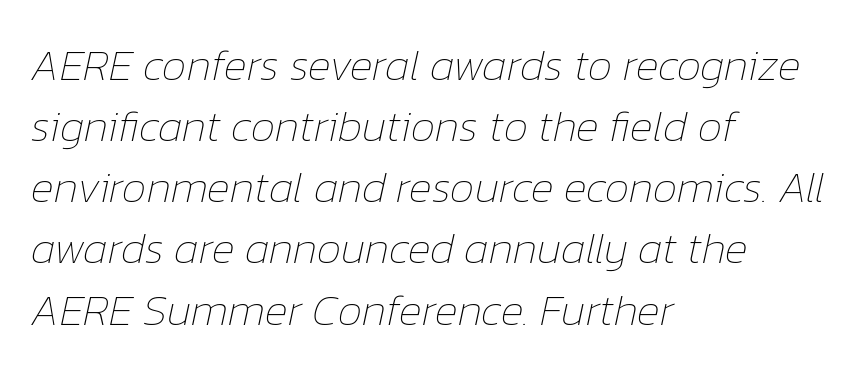
The text block is weighted toward the left margin, trailing off unevenly rightward. Leading: standard. Words appear dense and cohesive because spacing is normal. Clear beneath every line of the passage. Slant detected: the letters are inclined. Note the varied advance widths — an 'i' is clearly narrower than an 'm'.
